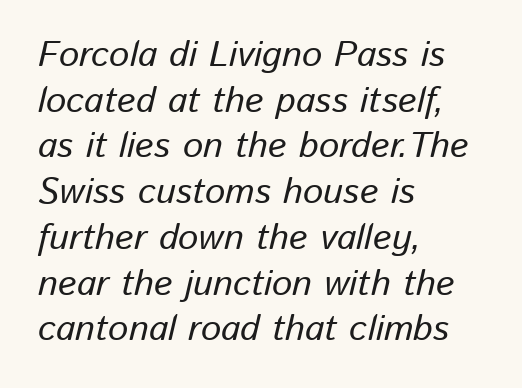
Horizontally, the lines are justified to the leading edge only. Horizontal bands of white between lines are of average thickness. Clear beneath every line of the passage. The letters advance in unequal steps, a hallmark of proportional type. The rendering applies a slant to the glyphs.
